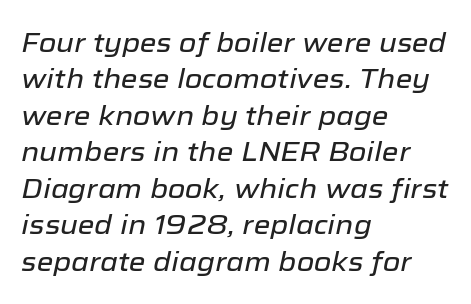
{"italic": "yes", "lean": "right", "slant_degrees": 12, "underline": "no", "align": "left", "line_spacing": "normal", "line_spacing_ratio": 1.35, "letter_spacing": "normal", "letter_spacing_em": 0.0, "glyph_px": 27}
